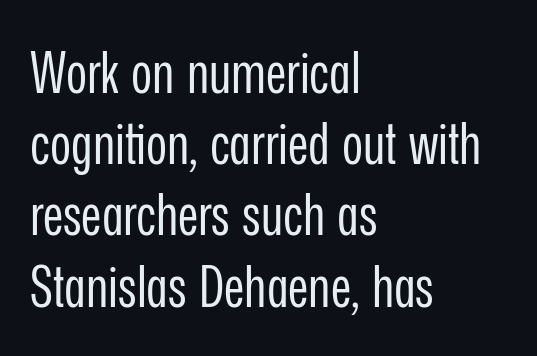
{"serif": "no", "italic": "no", "bold": "no", "weight": "regular", "width": "condensed", "stroke_contrast": "low", "x_height": "medium", "monospaced": "no", "underline": "no", "align": "left", "line_spacing": "normal", "line_spacing_ratio": 1.25, "letter_spacing": "normal", "letter_spacing_em": 0.0, "glyph_px": 57}
